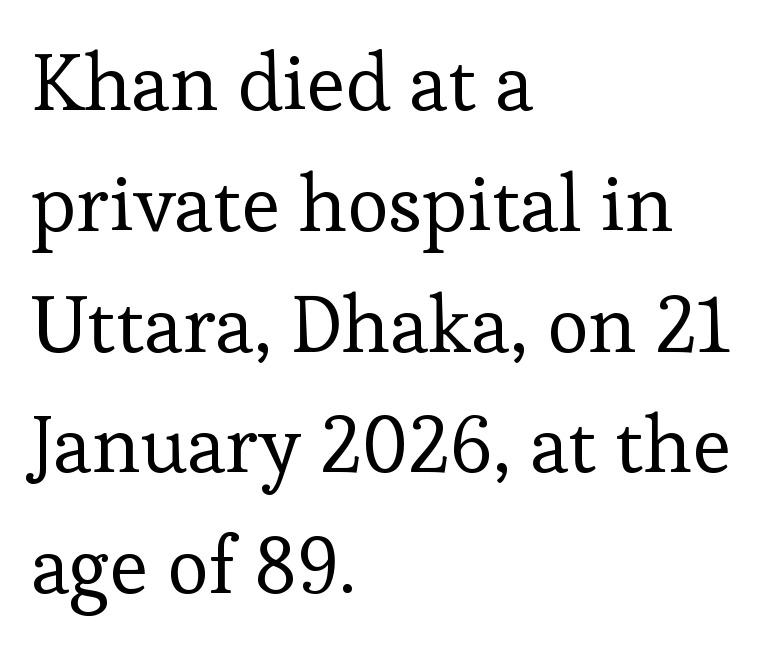
{"serif": "yes", "italic": "no", "bold": "no", "weight": "regular", "width": "normal", "stroke_contrast": "low", "x_height": "medium", "monospaced": "no", "underline": "no", "align": "left", "line_spacing": "normal", "line_spacing_ratio": 1.51, "letter_spacing": "normal", "letter_spacing_em": 0.0, "glyph_px": 80}
